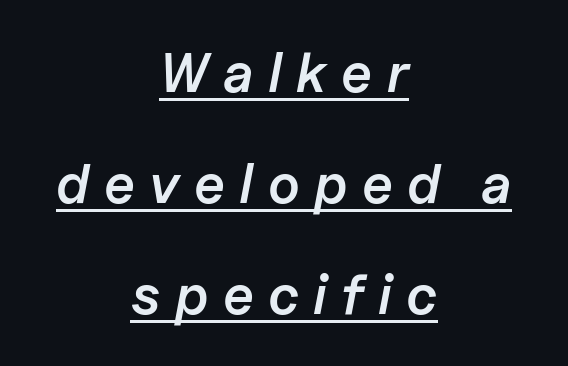
Q: Is the text bold? A: Semi-bold.
Q: Is the text italic (slanted)? A: Yes, it leans right by about 11 degrees.
Q: Is the text underlined? A: Yes.
Q: How is the paragraph aligned? A: Centered.
Q: Is the spacing between letters normal or unusually wide? A: Unusually wide.
Q: Is the spacing between lines tight, normal or loose? A: Loose.
Q: Width (condensed, normal, or wide)? A: Normal.
Q: Stroke contrast? A: Low.
Q: x-height? A: Medium.
Q: Monospaced? A: No.
